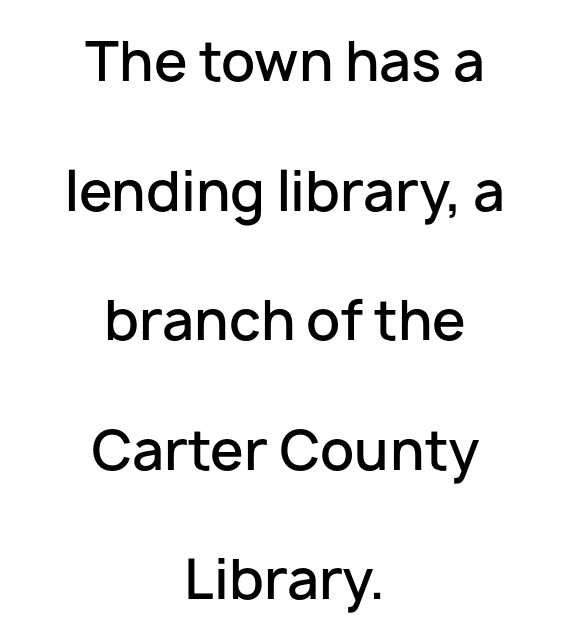
{"serif": "no", "italic": "no", "bold": "semi", "weight": "semibold", "width": "normal", "stroke_contrast": "low", "x_height": "medium", "monospaced": "no", "underline": "no", "align": "center", "line_spacing": "loose", "line_spacing_ratio": 2.4, "letter_spacing": "normal", "letter_spacing_em": 0.0, "glyph_px": 54}
